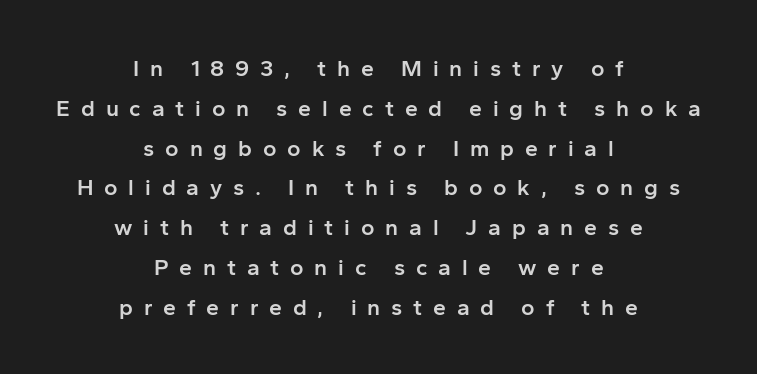
The image shows 23 px text type, upright; set centered, line spacing 1.73x, unusually wide letter spacing (+0.47 em), not underlined.
